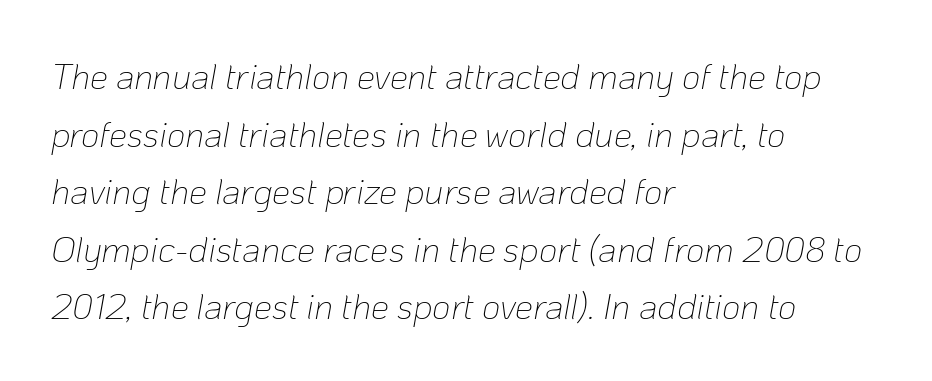
The image shows 36 px thin type, italic (leaning right); set left-aligned, normal line spacing (1.6x), normal letter spacing, not underlined; low stroke contrast and a medium x-height.
